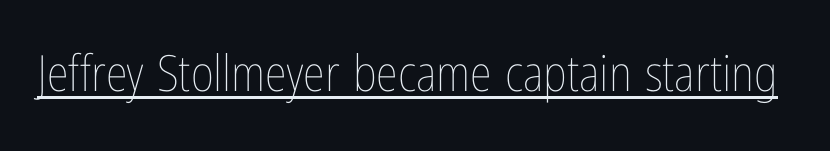
Q: Is the text bold? A: No.
Q: Is the text italic (slanted)? A: No, it is upright.
Q: Is the text underlined? A: Yes.
Q: Is the spacing between letters normal or unusually wide? A: Normal.
Q: Width (condensed, normal, or wide)? A: Condensed.
Q: Stroke contrast? A: Low.
Q: x-height? A: Medium.
Q: Monospaced? A: No.
